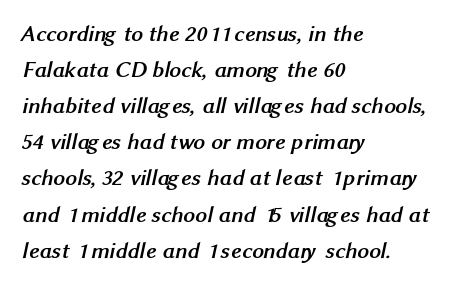
The image shows 23 px bold type; set left-aligned, normal line spacing (1.57x), normal letter spacing, not underlined.
